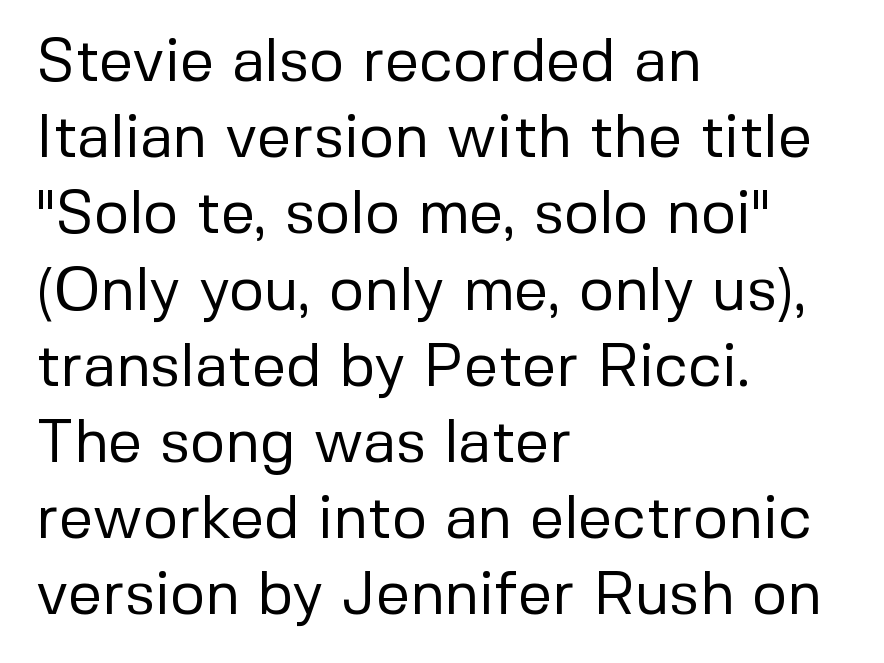
Q: Is the text bold? A: No.
Q: Is the text italic (slanted)? A: No, it is upright.
Q: Is the typeface a serif or a sans-serif typeface? A: Sans-serif.
Q: Is the text underlined? A: No.
Q: How is the paragraph aligned? A: Left-aligned.
Q: Is the spacing between letters normal or unusually wide? A: Normal.
Q: Is the spacing between lines tight, normal or loose? A: Normal.
Q: Width (condensed, normal, or wide)? A: Normal.
Q: Stroke contrast? A: Low.
Q: x-height? A: Medium.
Q: Monospaced? A: No.
